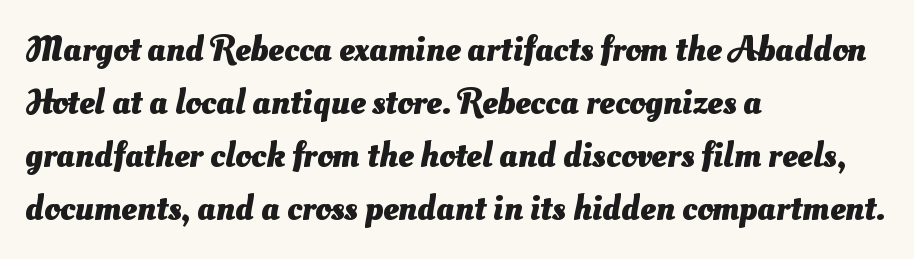
The image shows 35 px heavy sans-serif type; set left-aligned, normal line spacing (1.51x), normal letter spacing, not underlined; medium stroke contrast and a small x-height.
